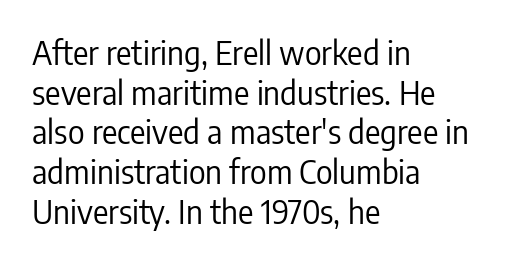
{"serif": "no", "italic": "no", "bold": "no", "weight": "regular", "width": "condensed", "stroke_contrast": "low", "x_height": "medium", "monospaced": "no", "underline": "no", "align": "left", "line_spacing_ratio": 1.24, "letter_spacing": "normal", "letter_spacing_em": 0.0, "glyph_px": 32}
